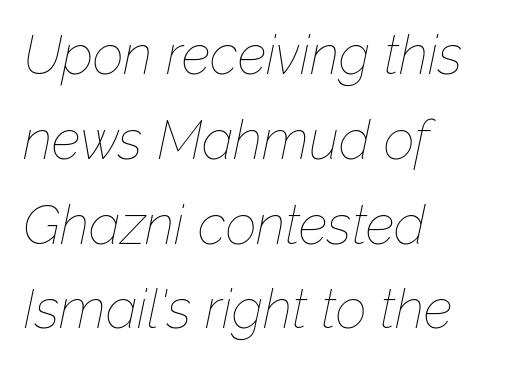
{"italic": "yes", "lean": "right", "slant_degrees": 12, "bold": "no", "weight": "thin", "width": "normal", "stroke_contrast": "low", "x_height": "medium", "monospaced": "no", "underline": "no", "align": "left", "line_spacing": "normal", "line_spacing_ratio": 1.57, "letter_spacing": "normal", "letter_spacing_em": 0.0, "glyph_px": 54}
